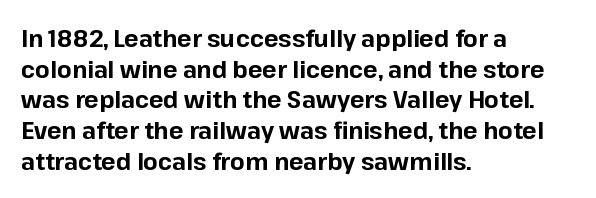
{"italic": "no", "bold": "yes", "underline": "no", "align": "left", "line_spacing": "normal", "line_spacing_ratio": 1.28, "letter_spacing": "normal", "letter_spacing_em": 0.0, "glyph_px": 24}
